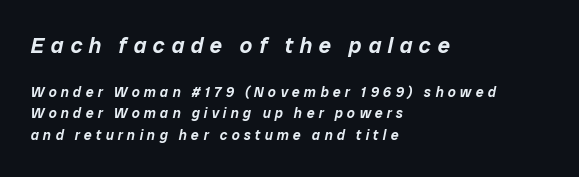
The image shows 22 px text type, italic (leaning right); set left-aligned, normal line spacing (1.55x), unusually wide letter spacing (+0.3 em), not underlined; the first (top) block is 1.57x larger.
